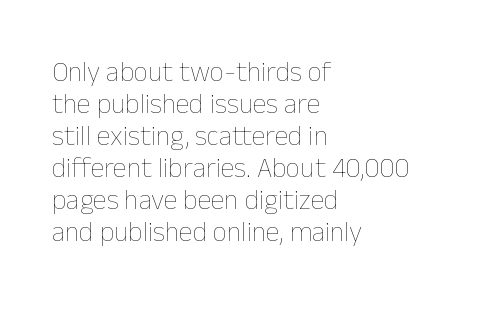
Has an underline been added? It has not. A roman cut, with each character standing at attention. Stems here are at most as thick as an everyday book face. You could barely slide anything between these rows. All the whitespace from short lines collects on the right.
